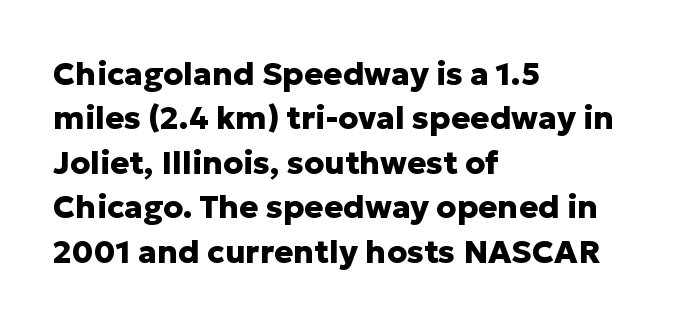
Nobody touched the tracking dial on this one. The letters advance in unequal steps, a hallmark of proportional type. Every character sits straight up, as roman type does. Thick stems and heavy bowls — unmistakably bold. The rows are spaced the way most documents space them. This rendering features lettering with no underline.
